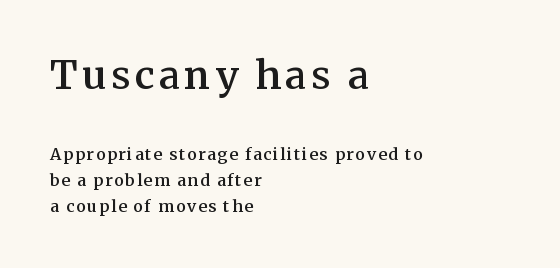
A typesetter would call this proportional, since set widths differ per character. Summary of vertical rhythm: regular, with standard interline spacing. The paragraph has a hard left edge and a soft right edge. Descenders hang freely into open space. The rendering uses a semibold face; strokes are thickened but not to full bold. The specimen reads as upright at a glance.
